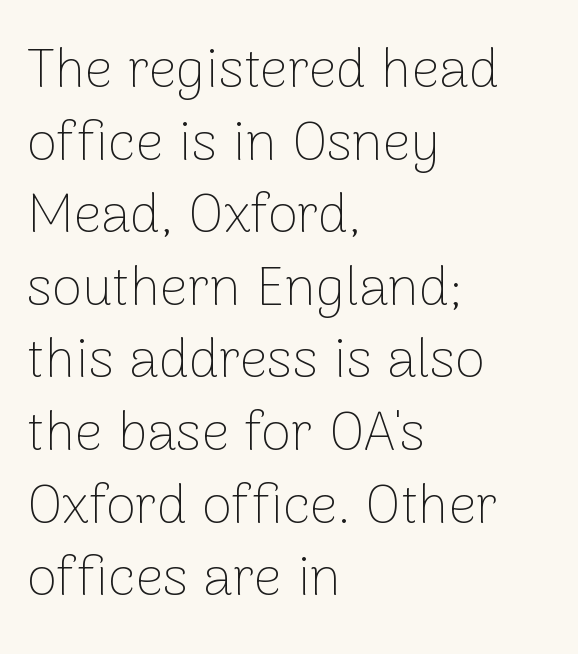
Q: Is the text bold? A: No.
Q: Is the text italic (slanted)? A: No, it is upright.
Q: Is the typeface a serif or a sans-serif typeface? A: Sans-serif.
Q: Is the text underlined? A: No.
Q: How is the paragraph aligned? A: Left-aligned.
Q: Is the spacing between letters normal or unusually wide? A: Normal.
Q: Is the spacing between lines tight, normal or loose? A: Normal.
Q: Width (condensed, normal, or wide)? A: Normal.
Q: Stroke contrast? A: Low.
Q: x-height? A: Medium.
Q: Monospaced? A: No.
